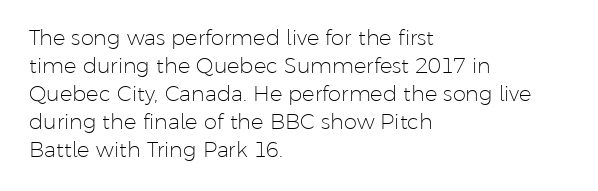
Q: Is the text bold? A: No.
Q: Is the text italic (slanted)? A: No, it is upright.
Q: Is the text underlined? A: No.
Q: How is the paragraph aligned? A: Left-aligned.
Q: Is the spacing between letters normal or unusually wide? A: Normal.
Q: Is the spacing between lines tight, normal or loose? A: Normal.
